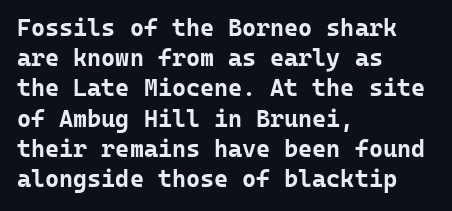
The ragged edge is on the right, which tells us the setting is flush left. The space beneath each line is pristine and unruled. This rendering leaves character spacing at its baseline value. The passage shown stacks its lines at a standard gap. Italic? Not at all — the glyphs are vertical. Emphasis by weight is at full strength: bold.
